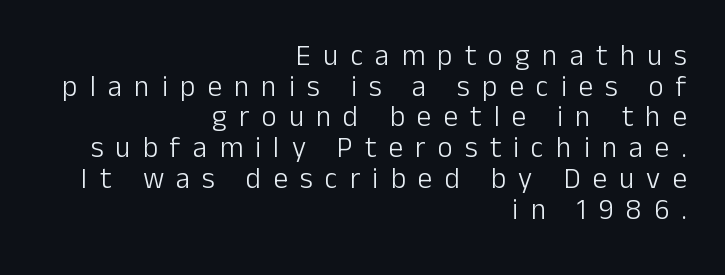
The letters advance in unequal steps, a hallmark of proportional type. Rule under the text: the space is simply empty. Is the block centered? No — it sits flush against the right margin. The weight tops out at a normal text grade. The passage shown stacks its lines with hardly any gap. The specimen reads as upright at a glance.
